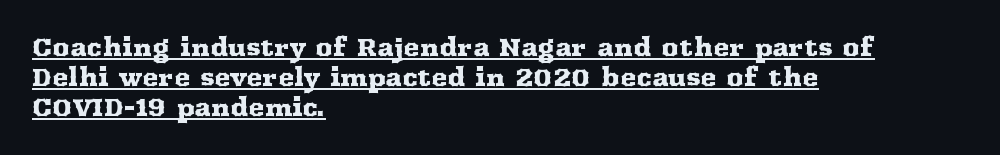
{"italic": "no", "underline": "yes", "align": "left", "line_spacing": "normal", "line_spacing_ratio": 1.25, "letter_spacing": "normal", "letter_spacing_em": 0.0, "glyph_px": 24}
